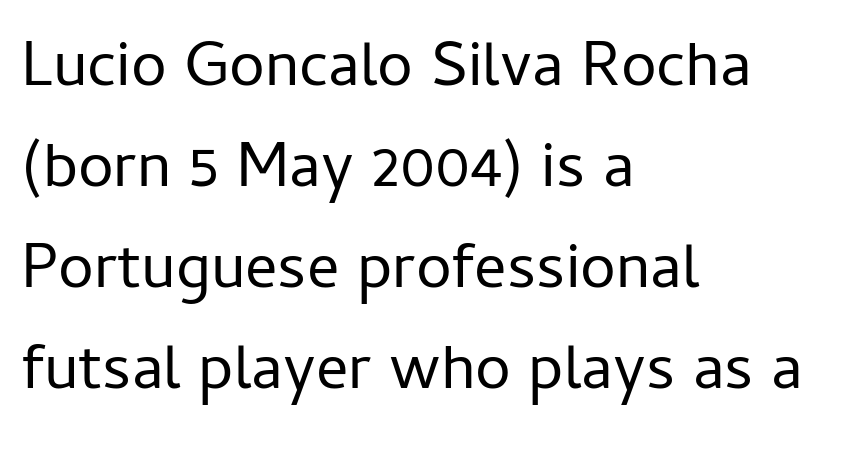
{"serif": "no", "italic": "no", "bold": "no", "weight": "regular", "width": "normal", "stroke_contrast": "low", "x_height": "medium", "monospaced": "no", "underline": "no", "align": "left", "line_spacing": "normal", "line_spacing_ratio": 1.58, "letter_spacing": "normal", "letter_spacing_em": 0.0, "glyph_px": 64}
